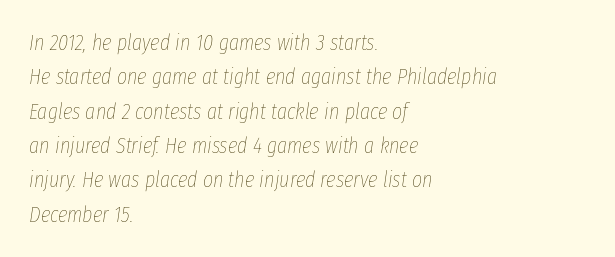
Q: Is the text bold? A: No.
Q: Is the text italic (slanted)? A: Yes, it leans right by about 8 degrees.
Q: Is the text underlined? A: No.
Q: How is the paragraph aligned? A: Left-aligned.
Q: Is the spacing between letters normal or unusually wide? A: Normal.
Q: Is the spacing between lines tight, normal or loose? A: Normal.
